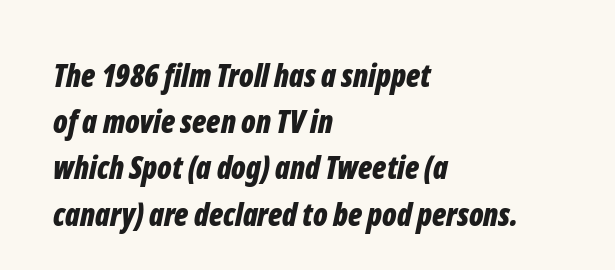
Q: Is the text bold? A: Yes.
Q: Is the text italic (slanted)? A: Yes, it leans right by about 12 degrees.
Q: Is the text underlined? A: No.
Q: How is the paragraph aligned? A: Left-aligned.
Q: Is the spacing between letters normal or unusually wide? A: Normal.
Q: Is the spacing between lines tight, normal or loose? A: Normal.
Q: Width (condensed, normal, or wide)? A: Condensed.
Q: Stroke contrast? A: Low.
Q: x-height? A: Medium.
Q: Monospaced? A: No.
